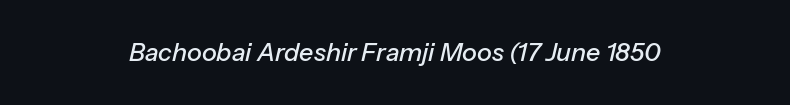
In terms of letterspacing, this is plain default setting. The whitespace from short lines is split evenly between both sides. The letters are slanted; this is an italic face. Each row of text sits above clean, open space.
